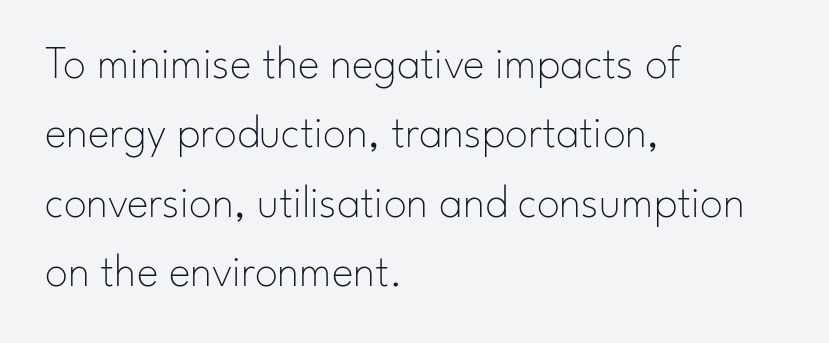
Teacher's note: observe the even left margin — that is flush-left alignment. These lines keep a tight, regular rhythm from letter to letter. This sample keeps an unexceptional amount of space between lines. A typesetter would call this proportional, since set widths differ per character.
